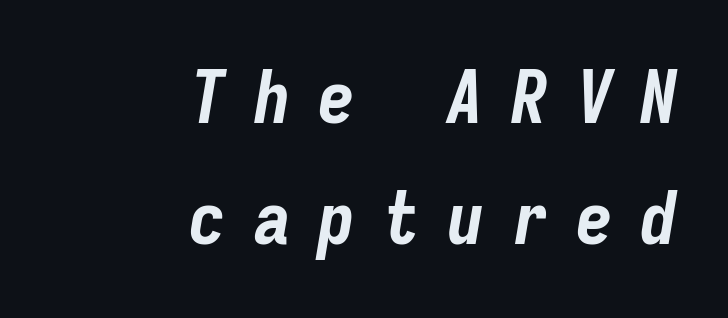
Q: Is the text bold? A: Yes.
Q: Is the text italic (slanted)? A: Yes, it leans right by about 9 degrees.
Q: Is the text underlined? A: No.
Q: How is the paragraph aligned? A: Right-aligned.
Q: Is the spacing between letters normal or unusually wide? A: Unusually wide.
Q: Is the spacing between lines tight, normal or loose? A: Normal.
Q: Width (condensed, normal, or wide)? A: Condensed.
Q: Stroke contrast? A: Low.
Q: x-height? A: Medium.
Q: Monospaced? A: Yes.
